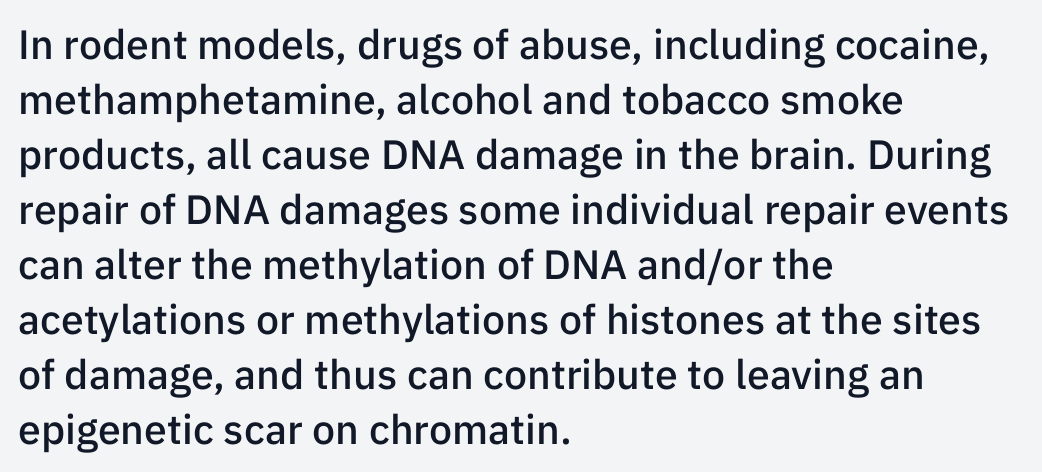
Q: Is the text bold? A: Semi-bold.
Q: Is the text italic (slanted)? A: No, it is upright.
Q: Is the typeface a serif or a sans-serif typeface? A: Sans-serif.
Q: Is the text underlined? A: No.
Q: How is the paragraph aligned? A: Left-aligned.
Q: Is the spacing between letters normal or unusually wide? A: Normal.
Q: Is the spacing between lines tight, normal or loose? A: Normal.
Q: Width (condensed, normal, or wide)? A: Normal.
Q: Stroke contrast? A: Low.
Q: x-height? A: Medium.
Q: Monospaced? A: No.
